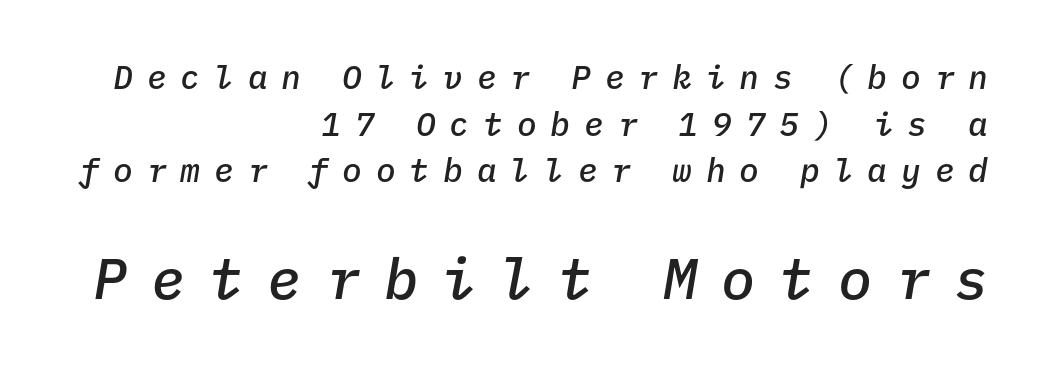
{"italic": "yes", "lean": "right", "slant_degrees": 9, "bold": "semi", "weight": "semibold", "width": "normal", "stroke_contrast": "low", "x_height": "medium", "monospaced": "yes", "underline": "no", "align": "right", "line_spacing": "normal", "line_spacing_ratio": 1.41, "letter_spacing": "wide", "letter_spacing_em": 0.42, "larger_block": "second", "size_ratio": 1.73, "glyph_px": 57}
